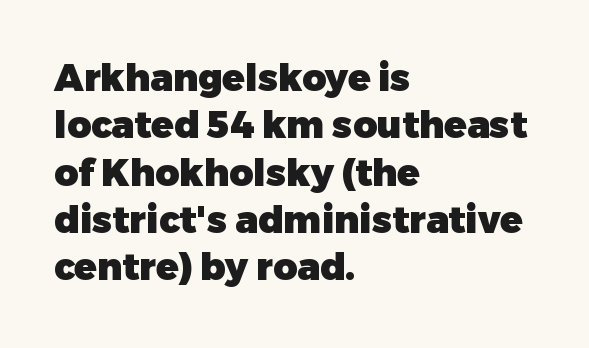
Upright lettering throughout. The typeface chosen for these lines omits serifs. Quick note: interline space is typical. Descender tails drop into unmarked territory.
